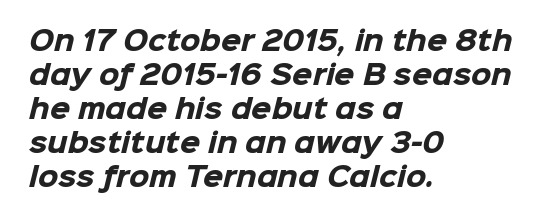
The image shows 26 px bold type; set left-aligned, normal line spacing (1.31x), normal letter spacing, not underlined.
